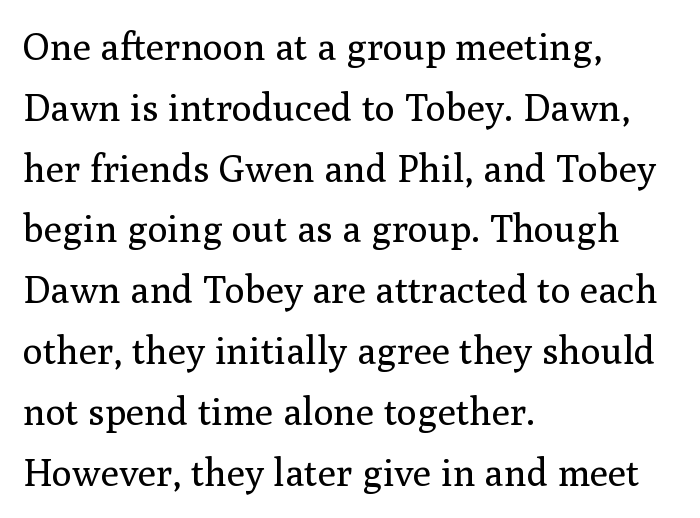
Does the type have serifs? Yes, each stem ends in a small foot. Letters have the restrained weight of plain body copy at most. These lines are set flush left with a ragged right edge. The passage shown has conventional tracking throughout.
